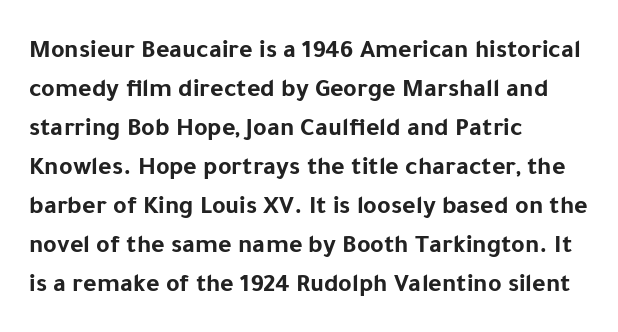
Q: Is the text bold? A: Yes.
Q: Is the text italic (slanted)? A: No, it is upright.
Q: Is the text underlined? A: No.
Q: How is the paragraph aligned? A: Left-aligned.
Q: Is the spacing between letters normal or unusually wide? A: Normal.
Q: Is the spacing between lines tight, normal or loose? A: Normal.
